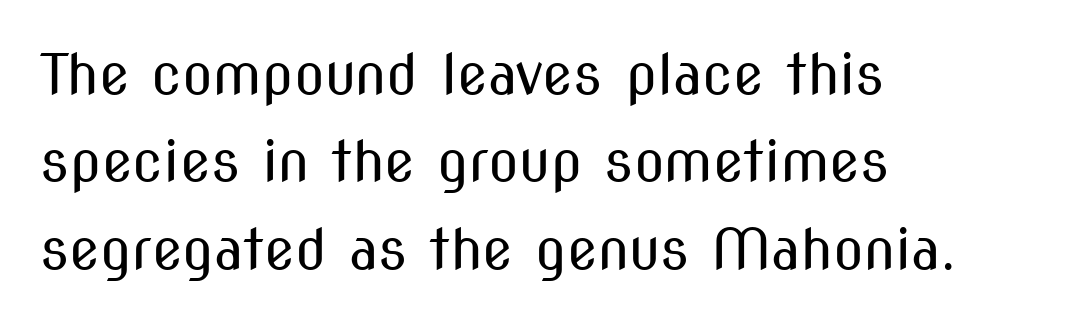
The image shows 56 px regular-weight, condensed sans-serif type, upright; set left-aligned, normal line spacing (1.56x), normal letter spacing, not underlined; medium stroke contrast and a medium x-height.
